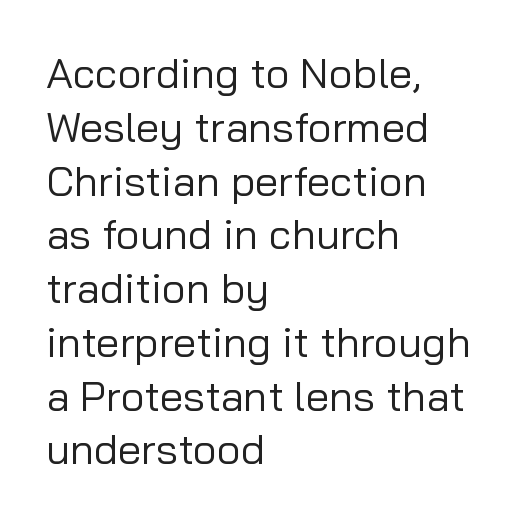
Q: Is the text bold? A: No.
Q: Is the text italic (slanted)? A: No, it is upright.
Q: Is the typeface a serif or a sans-serif typeface? A: Sans-serif.
Q: Is the text underlined? A: No.
Q: How is the paragraph aligned? A: Left-aligned.
Q: Is the spacing between letters normal or unusually wide? A: Normal.
Q: Is the spacing between lines tight, normal or loose? A: Normal.
Q: Width (condensed, normal, or wide)? A: Normal.
Q: Stroke contrast? A: Low.
Q: x-height? A: Medium.
Q: Monospaced? A: No.
